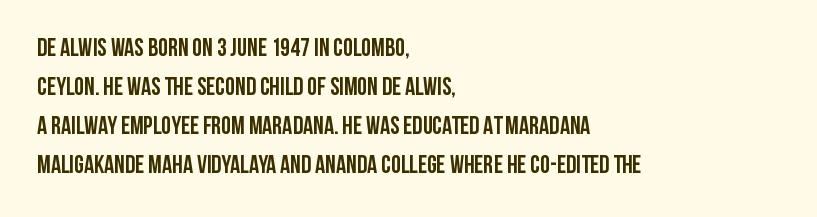
{"italic": "no", "bold": "yes", "underline": "no", "align": "left", "line_spacing": "normal", "line_spacing_ratio": 1.56, "letter_spacing": "normal", "letter_spacing_em": 0.0, "glyph_px": 25}
